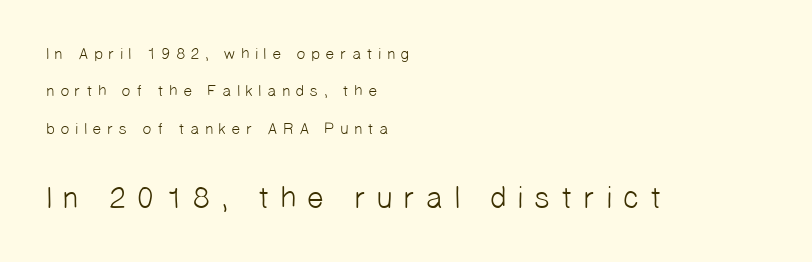
The image shows 31 px light sans-serif type; set left-aligned, loose line spacing (2.34x), unusually wide letter spacing (+0.31 em), not underlined; the second (bottom) block is 1.94x larger; low stroke contrast and a medium x-height.
